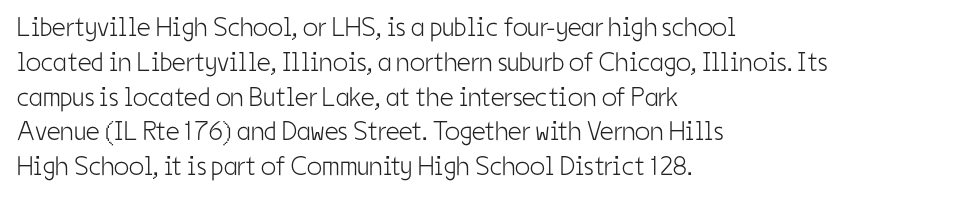
The image shows 27 px text type, upright; set left-aligned, normal line spacing (1.29x), normal letter spacing, not underlined.
